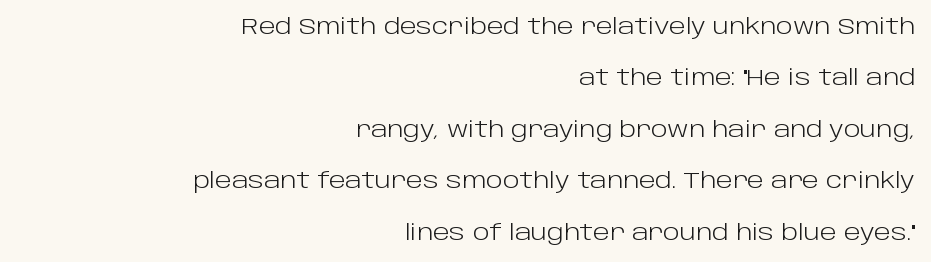
The rag falls on the left side of this text block. A roman cut, with each character standing at attention. On a weight scale, this lands at 450 or below. Students, observe: this is what heavily led, spacious text looks like.
